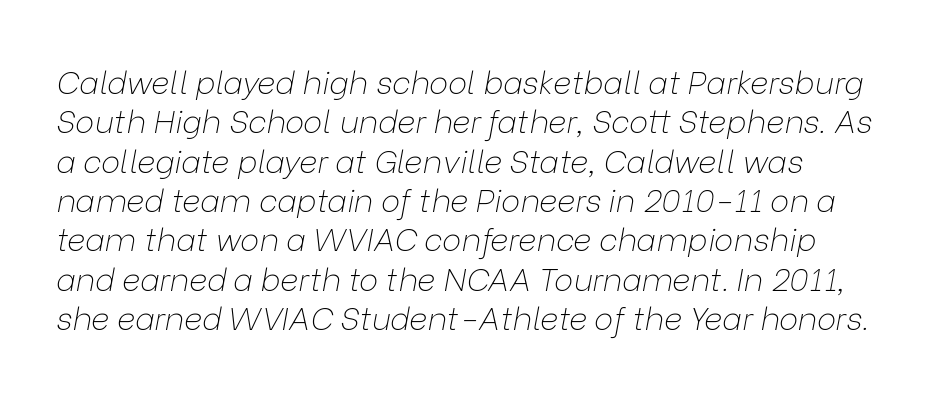
The image shows 32 px thin type, italic (leaning right); set line spacing 1.23x, normal letter spacing, not underlined; low stroke contrast and a medium x-height.
